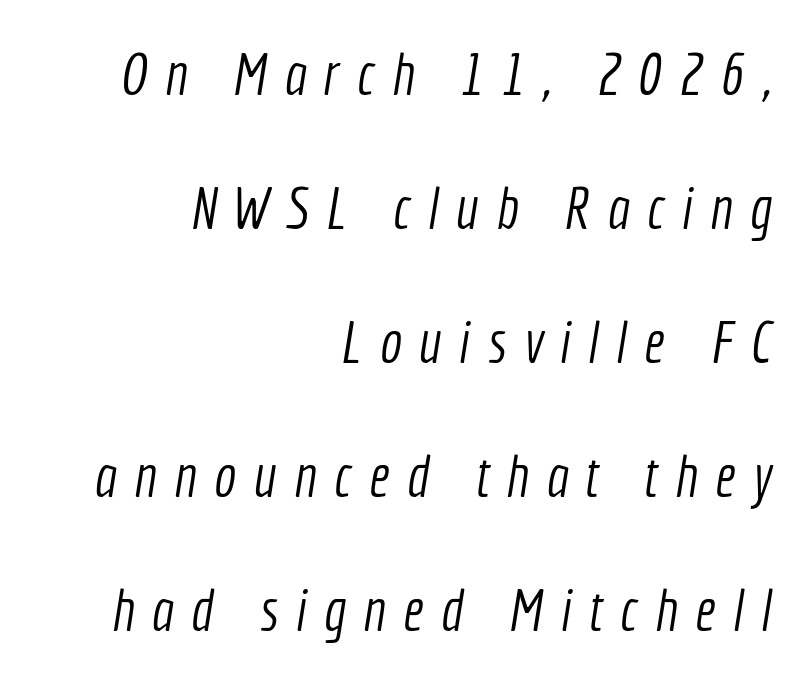
Does extra space separate the letters? Yes, quite a lot of it. The characters display no serif detailing; their extremities are plain. Here the designer chose a conventional face with non-uniform glyph widths. Is the block centered? No — it sits flush against the right margin. Underlining? Definitely not there.
